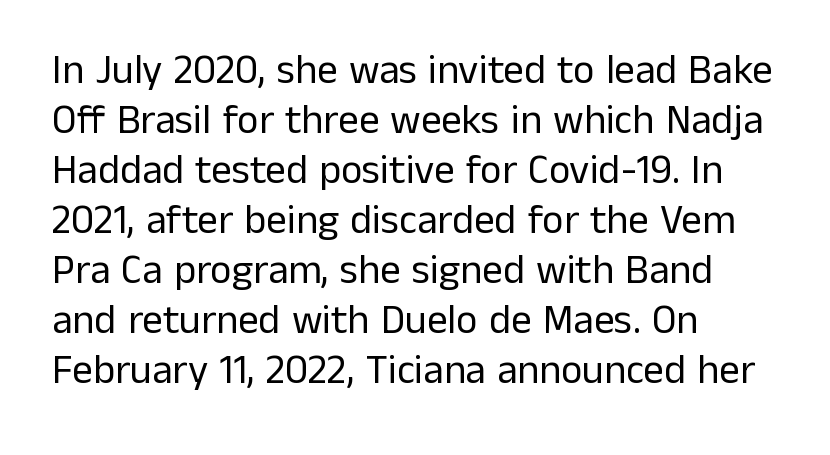
The image shows 41 px regular-weight sans-serif type, upright; set left-aligned, line spacing 1.22x, normal letter spacing, not underlined; low stroke contrast and a medium x-height.
